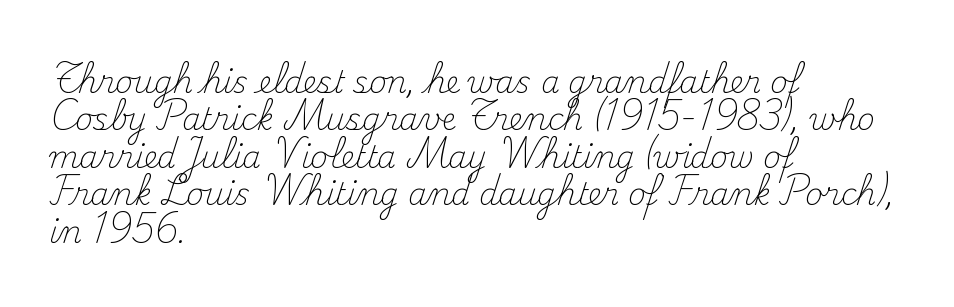
Q: Is the text bold? A: No.
Q: Is the text italic (slanted)? A: Yes.
Q: Is the typeface a serif or a sans-serif typeface? A: Serif.
Q: Is the text underlined? A: No.
Q: How is the paragraph aligned? A: Left-aligned.
Q: Is the spacing between letters normal or unusually wide? A: Normal.
Q: Is the spacing between lines tight, normal or loose? A: Normal.
Q: Width (condensed, normal, or wide)? A: Normal.
Q: Stroke contrast? A: Medium.
Q: x-height? A: Small.
Q: Monospaced? A: No.
